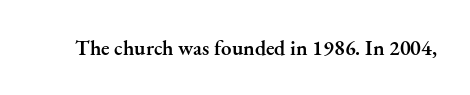
Typesetter's note: demi weight, one step under bold. The specimen omits any rule beneath the text block's lines. Is there any slant? The stems are plumb. Does extra space separate the letters? No, they use regular spacing.
